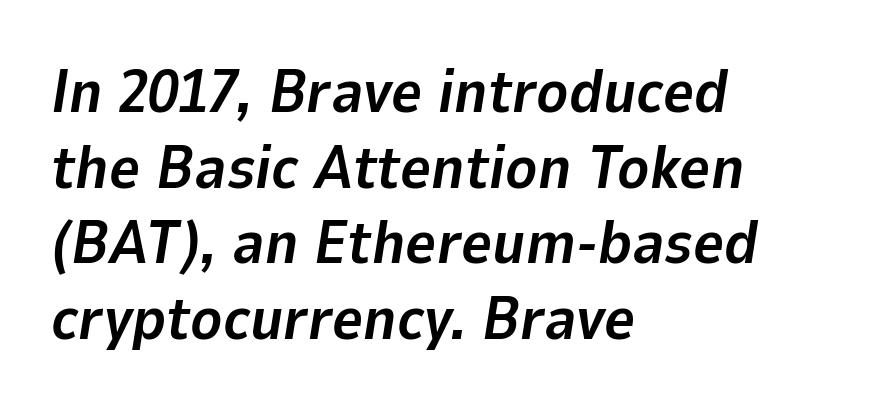
If you measured baseline to baseline, you'd find a middling distance. The rendering uses a bold face; every stroke is thick and dark. This sample uses plain, unmodified letter spacing. Varying glyph widths throughout — classic text-font behaviour.
